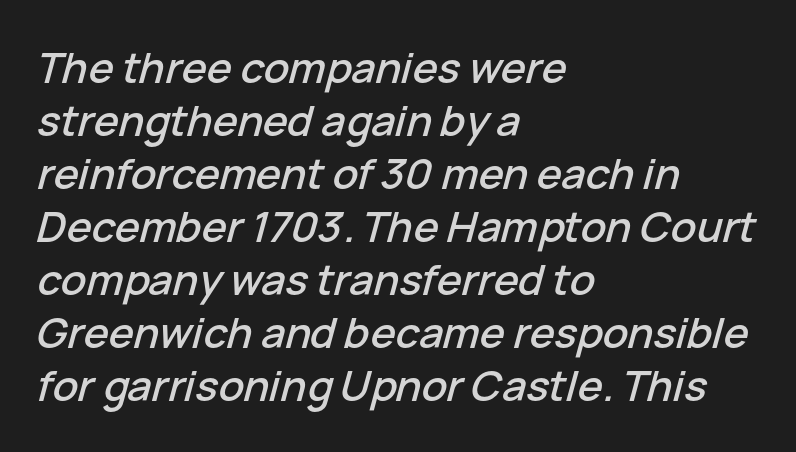
The leading is moderate, giving the passage an even texture. Tracking value appears to be zero — textbook default spacing. Posture: slanted. Note the varied advance widths — an 'i' is clearly narrower than an 'm'. Bare-footed words on every line.
